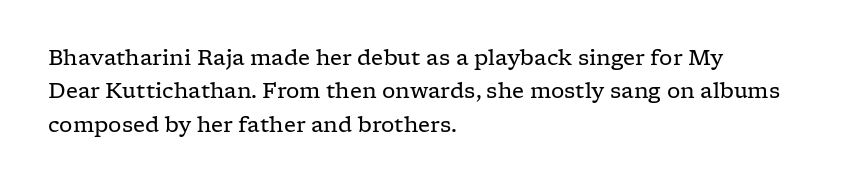
The image shows 21 px text type, upright; set left-aligned, normal line spacing (1.59x), normal letter spacing, not underlined.
